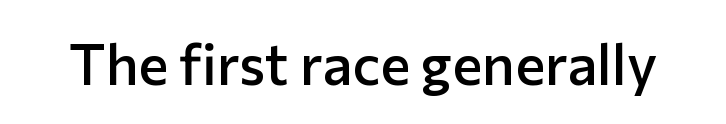
The characters display no serif detailing; their extremities are plain. Typesetter's note: demi weight, one step under bold. The horizontal fit of the characters is conventional and even. Bare-footed words on every line.
